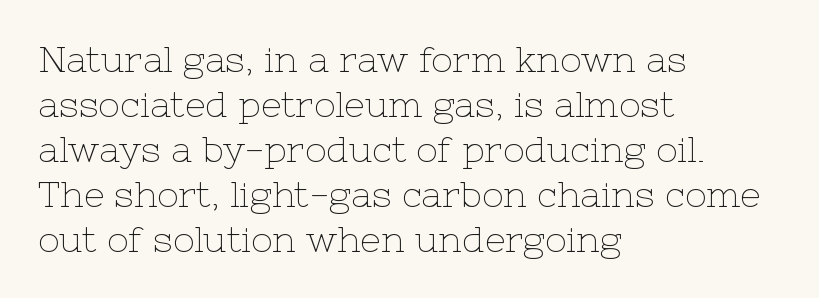
The passage shown is typeset with a serif family. Check the space under the baseline: it is left empty. This sample is left-justified, so line endings fall wherever the words run out. Default kerning and tracking; the words read as compact shapes. Nothing heavy about these letters — not bold at all. The axis of the letterforms is exactly vertical.
